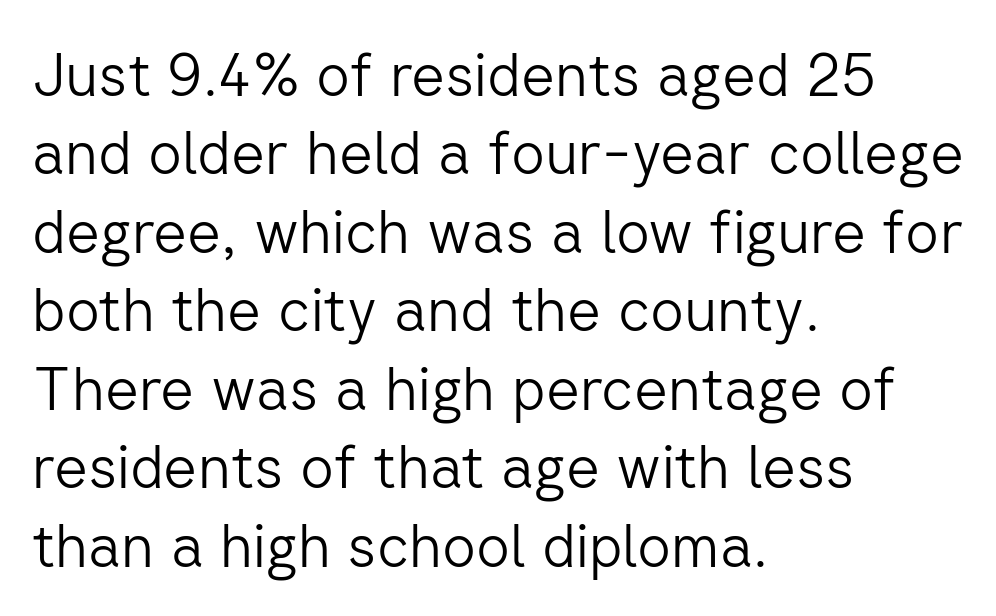
{"serif": "no", "italic": "no", "bold": "no", "weight": "light", "width": "normal", "stroke_contrast": "low", "x_height": "medium", "monospaced": "no", "underline": "no", "align": "left", "line_spacing": "normal", "line_spacing_ratio": 1.33, "letter_spacing": "normal", "letter_spacing_em": 0.0, "glyph_px": 59}
